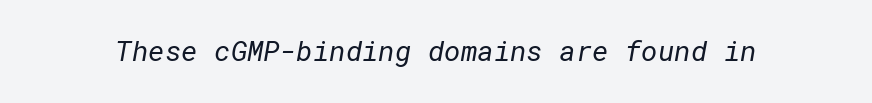
{"serif": "no", "bold": "no", "weight": "regular", "width": "normal", "stroke_contrast": "low", "x_height": "medium", "underline": "no", "letter_spacing": "normal", "letter_spacing_em": 0.0, "glyph_px": 28}
